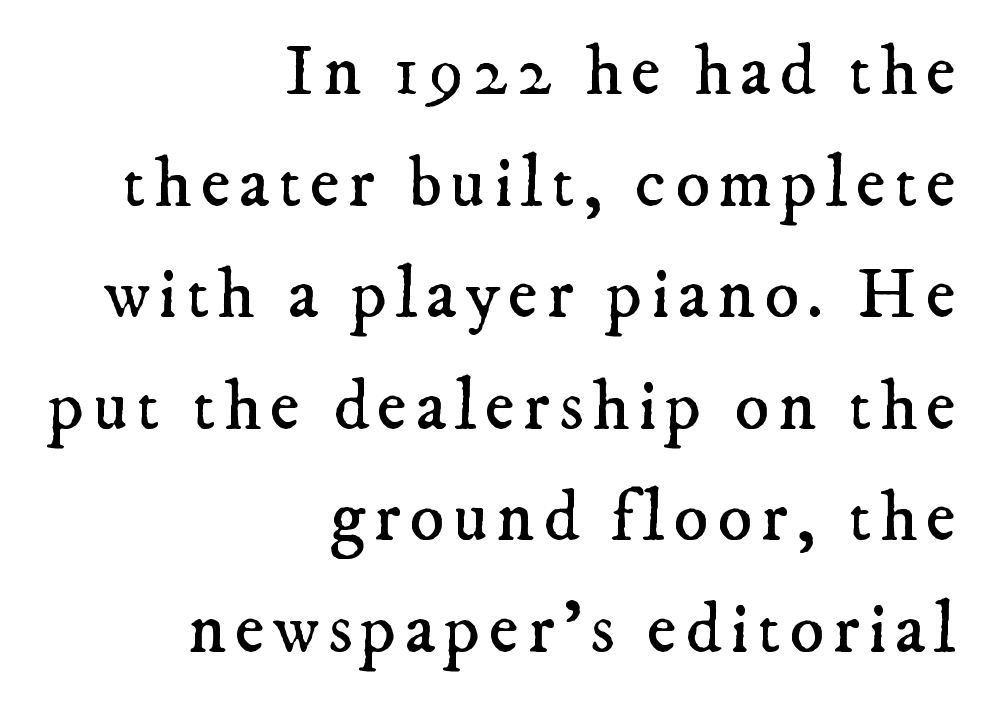
Q: Is the text bold? A: No.
Q: Is the typeface a serif or a sans-serif typeface? A: Serif.
Q: Is the text underlined? A: No.
Q: How is the paragraph aligned? A: Right-aligned.
Q: Is the spacing between lines tight, normal or loose? A: Normal.
Q: Width (condensed, normal, or wide)? A: Normal.
Q: Stroke contrast? A: Low.
Q: x-height? A: Small.
Q: Monospaced? A: No.
